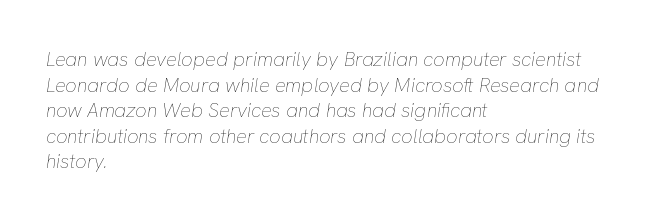
Q: Is the text bold? A: No.
Q: Is the text italic (slanted)? A: Yes, it leans right by about 8 degrees.
Q: Is the text underlined? A: No.
Q: How is the paragraph aligned? A: Left-aligned.
Q: Is the spacing between letters normal or unusually wide? A: Normal.
Q: Is the spacing between lines tight, normal or loose? A: Normal.
